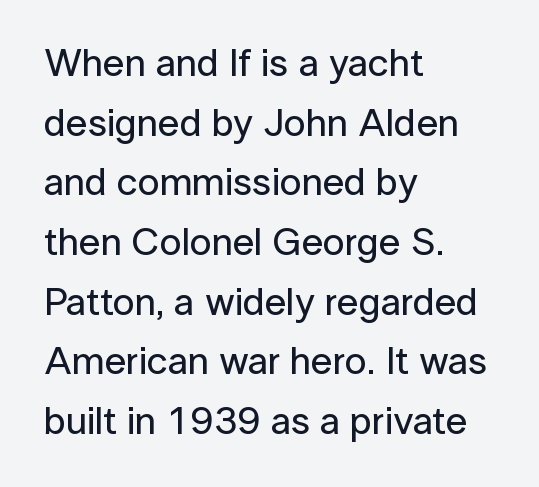
{"serif": "no", "italic": "no", "width": "normal", "stroke_contrast": "low", "x_height": "medium", "monospaced": "no", "underline": "no", "align": "left", "line_spacing": "normal", "line_spacing_ratio": 1.53, "letter_spacing": "normal", "letter_spacing_em": 0.0, "glyph_px": 39}
